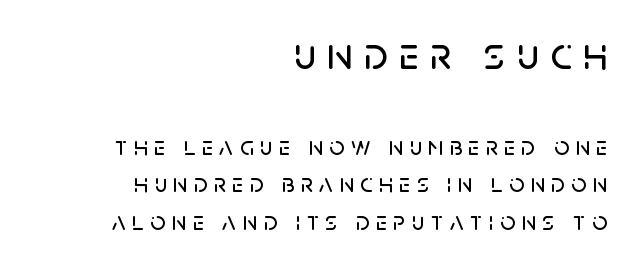
The image shows 46 px sans-serif type, upright; set right-aligned, normal line spacing (1.44x), unusually wide letter spacing (+0.25 em), not underlined; the first (top) block is 1.77x larger; low stroke contrast and a large x-height.
